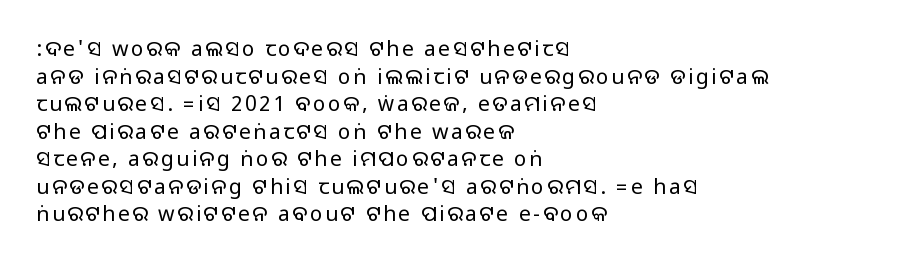
{"italic": "no", "underline": "no", "align": "left", "line_spacing": "normal", "line_spacing_ratio": 1.31, "glyph_px": 21}
